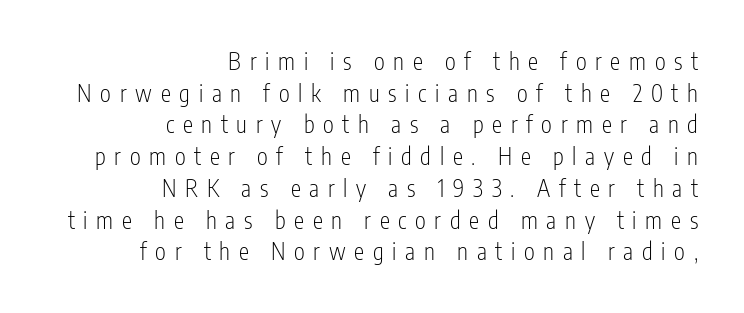
Q: Is the text bold? A: No.
Q: Is the text italic (slanted)? A: No, it is upright.
Q: Is the text underlined? A: No.
Q: How is the paragraph aligned? A: Right-aligned.
Q: Is the spacing between letters normal or unusually wide? A: Unusually wide.
Q: Is the spacing between lines tight, normal or loose? A: Normal.
